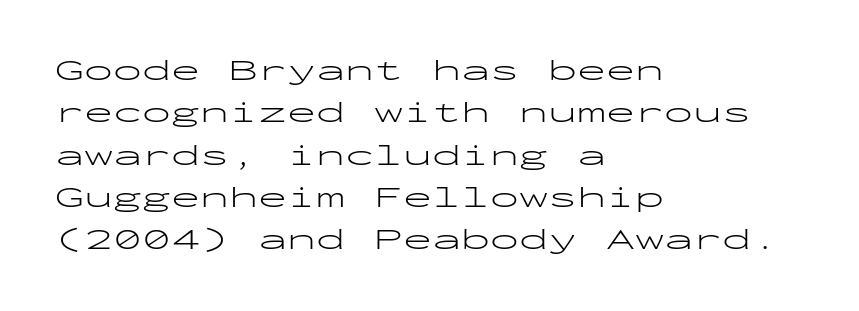
Q: Is the text bold? A: No.
Q: Is the text italic (slanted)? A: No, it is upright.
Q: Is the typeface a serif or a sans-serif typeface? A: Sans-serif.
Q: Is the text underlined? A: No.
Q: How is the paragraph aligned? A: Left-aligned.
Q: Is the spacing between letters normal or unusually wide? A: Normal.
Q: Is the spacing between lines tight, normal or loose? A: Normal.
Q: Width (condensed, normal, or wide)? A: Wide.
Q: Stroke contrast? A: Low.
Q: x-height? A: Medium.
Q: Monospaced? A: Yes.
